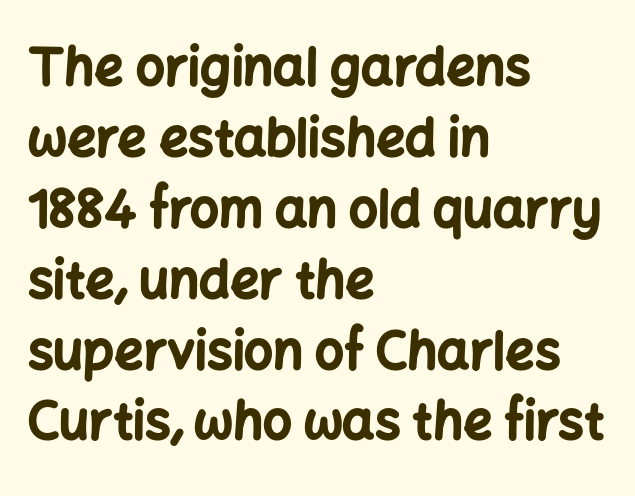
Italic: no, the glyphs are upright roman. Quick note: underline off. This rendering uses left alignment, leaving the right contour irregular. The line-height multiplier appears to be the usual default. The designer went with a sans here, leaving each stem footless.
